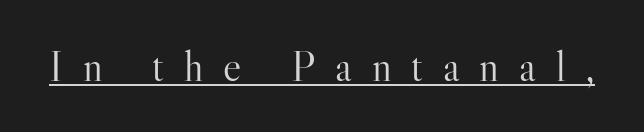
Q: Is the text bold? A: No.
Q: Is the text italic (slanted)? A: No, it is upright.
Q: Is the typeface a serif or a sans-serif typeface? A: Serif.
Q: Is the text underlined? A: Yes.
Q: Is the spacing between letters normal or unusually wide? A: Unusually wide.
Q: Width (condensed, normal, or wide)? A: Normal.
Q: Stroke contrast? A: High.
Q: x-height? A: Small.
Q: Monospaced? A: No.
